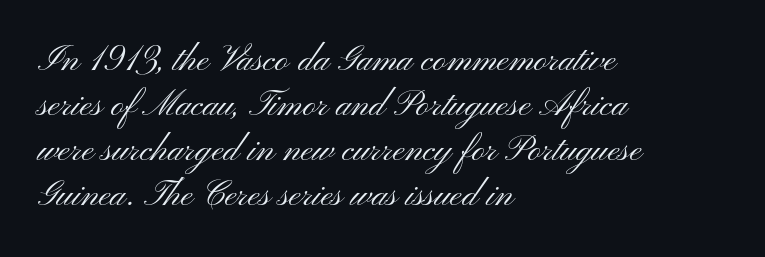
The passage shown has conventional tracking throughout. Here the designer chose a conventional face with non-uniform glyph widths. One-word summary of the alignment: left. The type family on display is of the sans-serif kind. Rule under the text: the space is simply empty.
